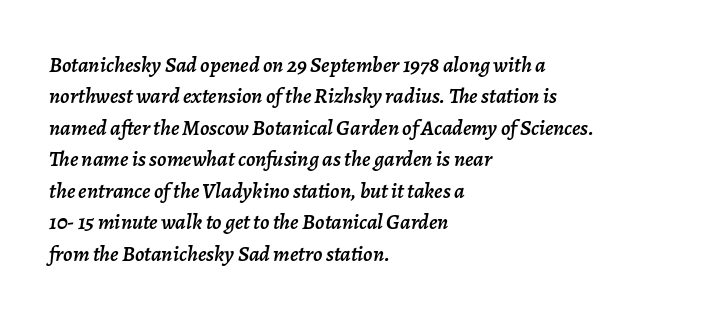
The image shows 22 px text type, italic (leaning right); set left-aligned, normal line spacing (1.43x), normal letter spacing, not underlined.
